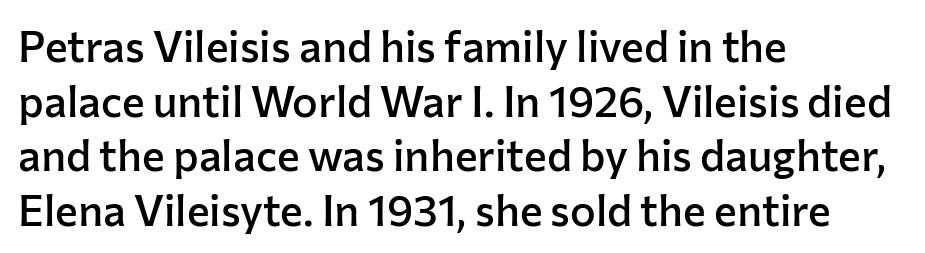
Typesetter's note: demi weight, one step under bold. A clean baseline with only descenders dipping below it. Examine the stroke ends and you'll find no serifs. This rendering leaves character spacing at its baseline value. Every stem runs plumb, perpendicular to the baseline. These lines are rendered in a variable-pitch font.
